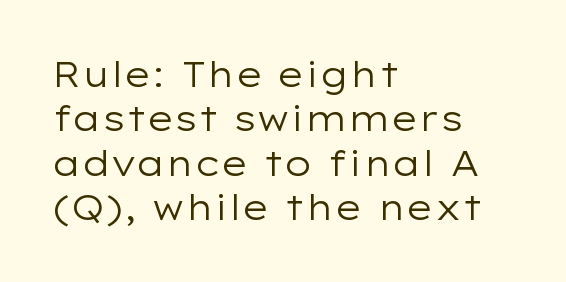
The image shows 35 px regular-weight, wide sans-serif type, upright; set left-aligned, normal line spacing (1.27x), normal letter spacing, not underlined; low stroke contrast and a medium x-height.
